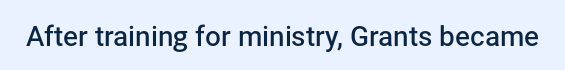
Q: Is the text bold? A: Semi-bold.
Q: Is the text italic (slanted)? A: No, it is upright.
Q: Is the typeface a serif or a sans-serif typeface? A: Sans-serif.
Q: Is the text underlined? A: No.
Q: Is the spacing between letters normal or unusually wide? A: Normal.
Q: Width (condensed, normal, or wide)? A: Normal.
Q: Stroke contrast? A: Low.
Q: x-height? A: Medium.
Q: Monospaced? A: No.
